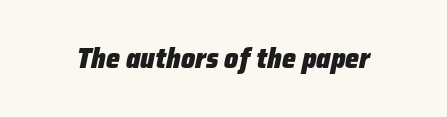
{"italic": "yes", "lean": "right", "slant_degrees": 12, "bold": "yes", "weight": "heavy", "width": "normal", "stroke_contrast": "low", "x_height": "medium", "monospaced": "no", "underline": "no", "letter_spacing": "normal", "letter_spacing_em": 0.0, "glyph_px": 28}
